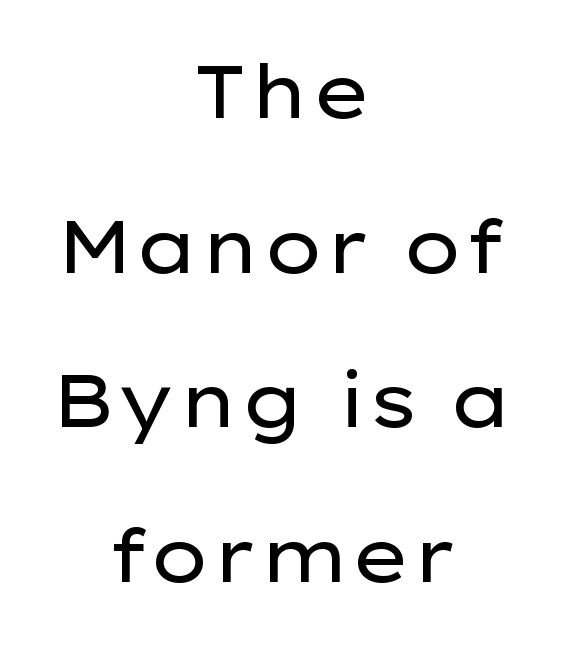
The image shows 74 px regular-weight, wide sans-serif type, upright; set centered, loose line spacing (2.09x), normal letter spacing, not underlined; low stroke contrast and a medium x-height.
